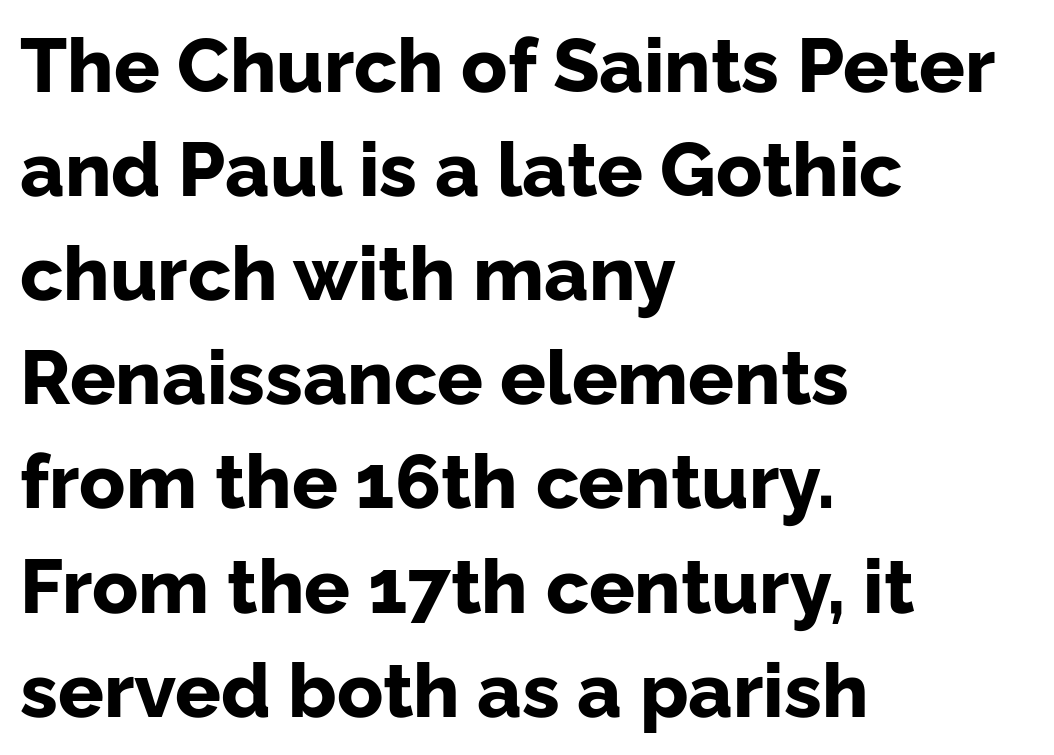
In CSS terms this would be text-align: left. The line-height multiplier appears to be the usual default. Does the lettering tilt? It doesn't — this is upright. Quick note: underline off.
